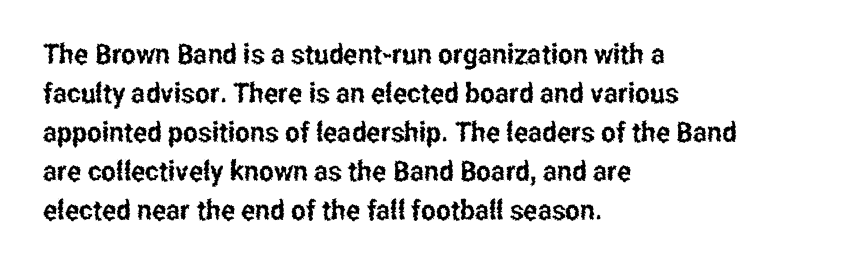
Check where the strokes stop: nothing finishes them off — pure sans. Tall strokes in this sample are plumb rather than angled. The passage shown is typed in a proportional face where columns would drift. The passage shown has conventional tracking throughout.
